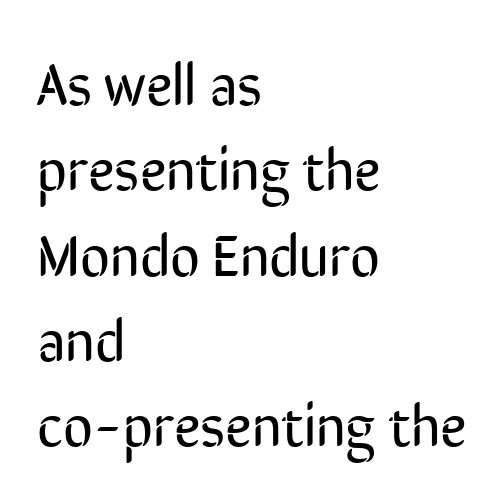
The image shows 58 px regular-weight, condensed sans-serif type, upright; set left-aligned, normal line spacing (1.47x), normal letter spacing, not underlined; low stroke contrast and a medium x-height.
